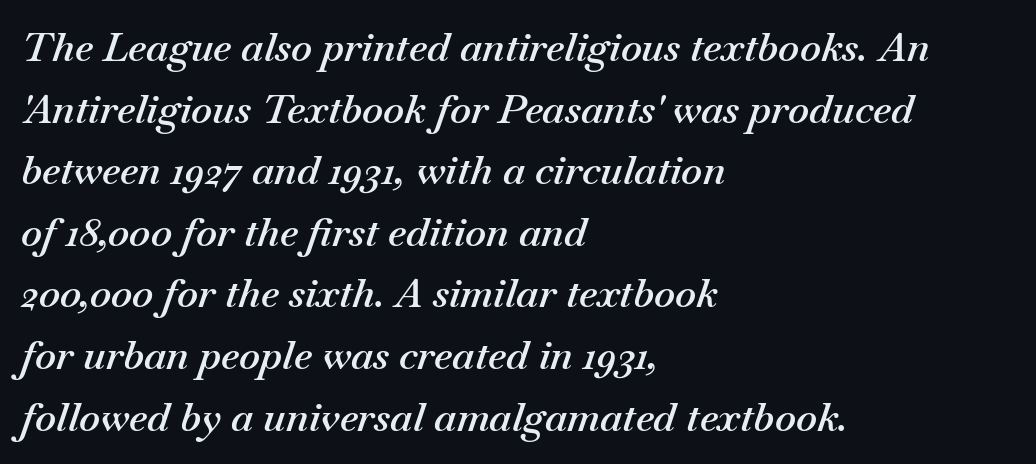
{"italic": "yes", "lean": "right", "slant_degrees": 18, "bold": "semi", "weight": "semibold", "width": "normal", "stroke_contrast": "medium", "x_height": "small", "monospaced": "no", "underline": "no", "align": "left", "line_spacing": "normal", "line_spacing_ratio": 1.54, "letter_spacing": "normal", "letter_spacing_em": 0.0, "glyph_px": 40}
